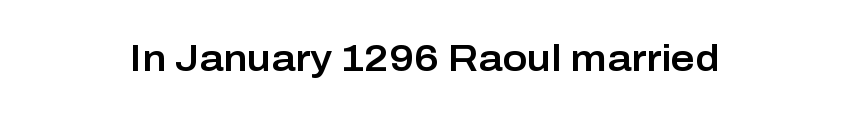
Q: Is the text italic (slanted)? A: No, it is upright.
Q: Is the typeface a serif or a sans-serif typeface? A: Sans-serif.
Q: Is the text underlined? A: No.
Q: Is the spacing between letters normal or unusually wide? A: Normal.
Q: Width (condensed, normal, or wide)? A: Normal.
Q: Stroke contrast? A: Low.
Q: x-height? A: Medium.
Q: Monospaced? A: No.
